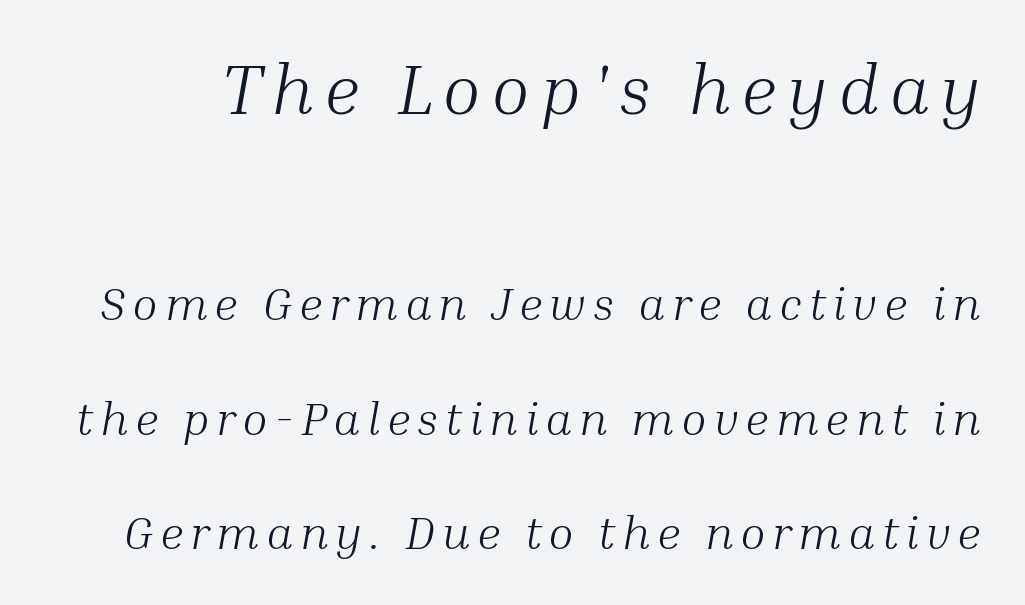
The image shows 71 px light serif type, italic (leaning right); set loose line spacing (2.44x), not underlined; the first (top) block is 1.51x larger; medium stroke contrast and a medium x-height.
